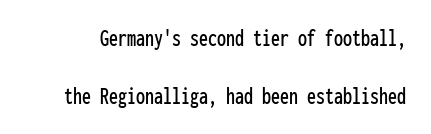
The image shows 24 px text type, upright; set loose line spacing (2.41x), normal letter spacing, not underlined.
